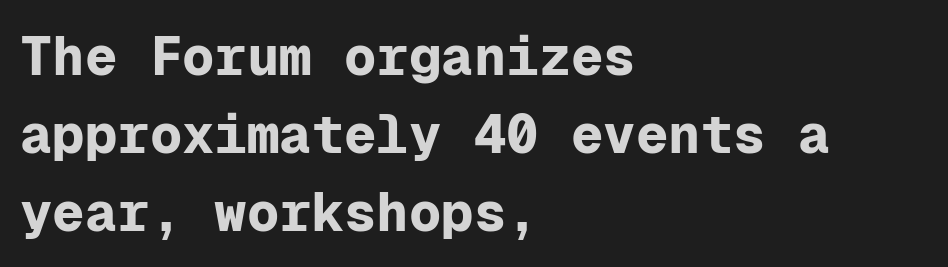
The image shows 54 px bold sans-serif type, upright, monospaced; set left-aligned, normal line spacing (1.44x), normal letter spacing, not underlined; low stroke contrast and a medium x-height.
